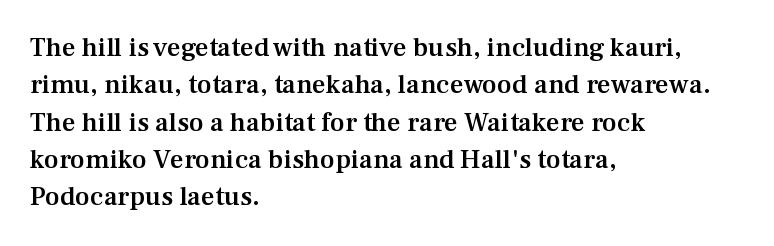
The image shows 27 px text type, upright; set left-aligned, normal line spacing (1.38x), normal letter spacing, not underlined.
